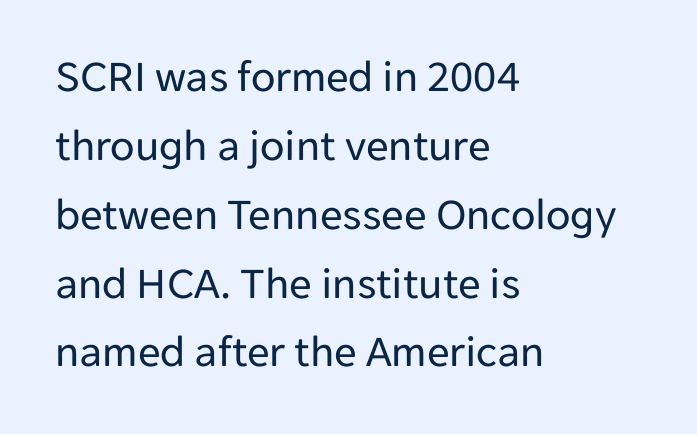
Q: Is the text bold? A: No.
Q: Is the text italic (slanted)? A: No, it is upright.
Q: Is the typeface a serif or a sans-serif typeface? A: Sans-serif.
Q: Is the text underlined? A: No.
Q: How is the paragraph aligned? A: Left-aligned.
Q: Is the spacing between letters normal or unusually wide? A: Normal.
Q: Is the spacing between lines tight, normal or loose? A: Normal.
Q: Width (condensed, normal, or wide)? A: Normal.
Q: Stroke contrast? A: Low.
Q: x-height? A: Medium.
Q: Monospaced? A: No.
